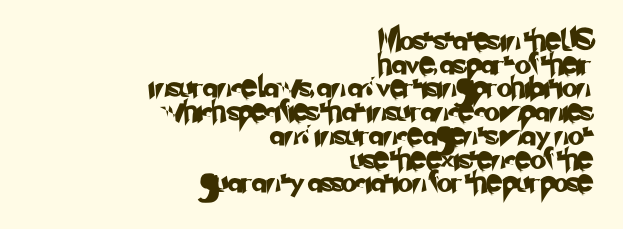
The image shows 21 px text type; set right-aligned, tight line spacing (1.13x), normal letter spacing, not underlined.
